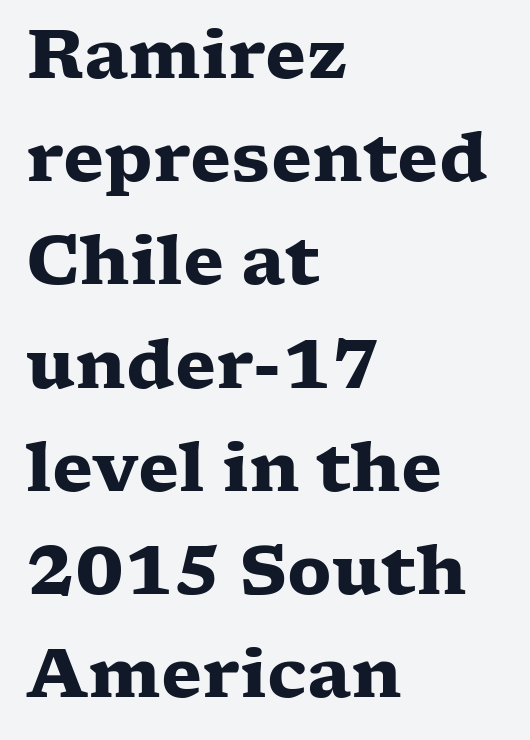
Q: Is the text bold? A: Yes.
Q: Is the text italic (slanted)? A: No, it is upright.
Q: Is the typeface a serif or a sans-serif typeface? A: Serif.
Q: Is the text underlined? A: No.
Q: How is the paragraph aligned? A: Left-aligned.
Q: Is the spacing between letters normal or unusually wide? A: Normal.
Q: Is the spacing between lines tight, normal or loose? A: Normal.
Q: Width (condensed, normal, or wide)? A: Wide.
Q: Stroke contrast? A: Low.
Q: x-height? A: Medium.
Q: Monospaced? A: No.
